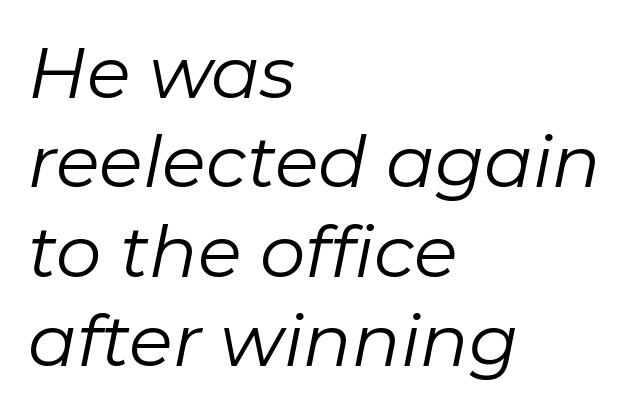
Compared with typical body copy, the letter spacing here is the same. The text block is weighted toward the left margin, trailing off unevenly rightward. Nobody drew a line under any word here. Compared with ordinary roman type, these characters are visibly tilted. Character widths vary here, with narrow letters taking less room than wide ones. The passage shown is not bold in any degree.
